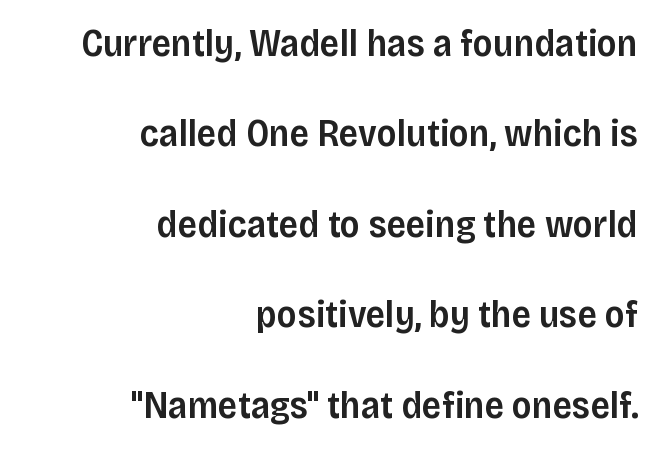
Q: Is the text bold? A: Semi-bold.
Q: Is the text italic (slanted)? A: No, it is upright.
Q: Is the typeface a serif or a sans-serif typeface? A: Sans-serif.
Q: Is the text underlined? A: No.
Q: How is the paragraph aligned? A: Right-aligned.
Q: Is the spacing between letters normal or unusually wide? A: Normal.
Q: Is the spacing between lines tight, normal or loose? A: Loose.
Q: Width (condensed, normal, or wide)? A: Normal.
Q: Stroke contrast? A: Low.
Q: x-height? A: Large.
Q: Monospaced? A: No.
